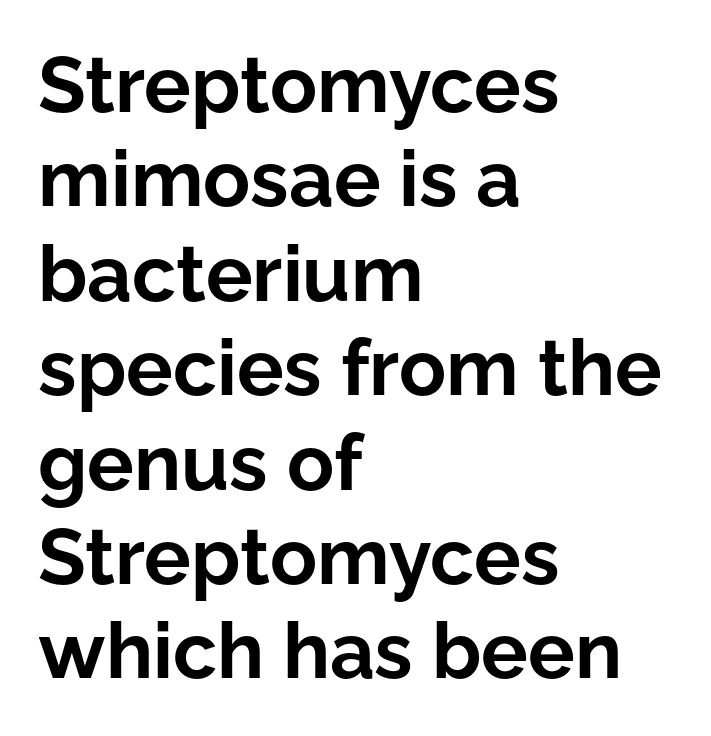
{"serif": "no", "italic": "no", "bold": "yes", "weight": "bold", "width": "normal", "stroke_contrast": "low", "x_height": "medium", "monospaced": "no", "underline": "no", "align": "left", "line_spacing_ratio": 1.21, "letter_spacing": "normal", "letter_spacing_em": 0.0, "glyph_px": 78}
